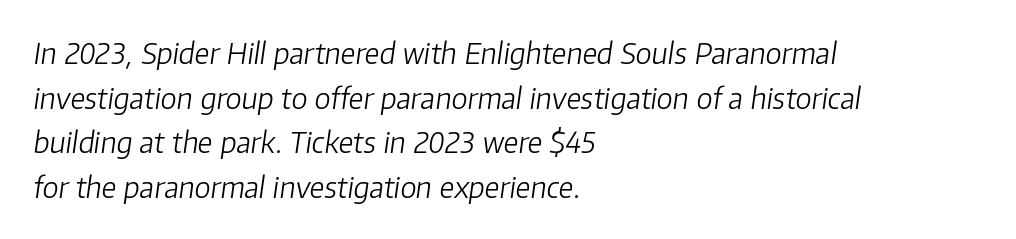
Q: Is the text bold? A: No.
Q: Is the text italic (slanted)? A: Yes, it leans right by about 8 degrees.
Q: Is the text underlined? A: No.
Q: How is the paragraph aligned? A: Left-aligned.
Q: Is the spacing between letters normal or unusually wide? A: Normal.
Q: Is the spacing between lines tight, normal or loose? A: Normal.
Q: Width (condensed, normal, or wide)? A: Normal.
Q: Stroke contrast? A: Low.
Q: x-height? A: Medium.
Q: Monospaced? A: No.
